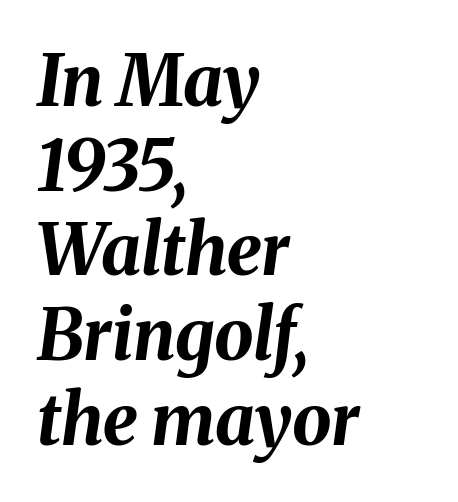
Q: Is the text bold? A: Yes.
Q: Is the text italic (slanted)? A: Yes, it leans right by about 8 degrees.
Q: Is the text underlined? A: No.
Q: How is the paragraph aligned? A: Left-aligned.
Q: Is the spacing between letters normal or unusually wide? A: Normal.
Q: Width (condensed, normal, or wide)? A: Normal.
Q: Stroke contrast? A: Medium.
Q: x-height? A: Medium.
Q: Monospaced? A: No.
